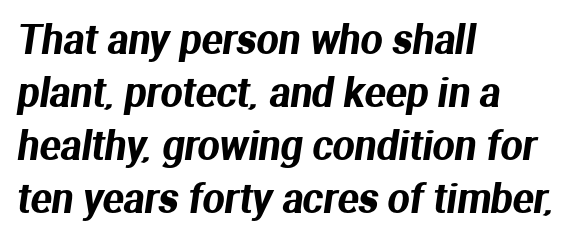
Q: Is the typeface a serif or a sans-serif typeface? A: Sans-serif.
Q: Is the text underlined? A: No.
Q: How is the paragraph aligned? A: Left-aligned.
Q: Is the spacing between letters normal or unusually wide? A: Normal.
Q: Is the spacing between lines tight, normal or loose? A: Normal.
Q: Width (condensed, normal, or wide)? A: Normal.
Q: Stroke contrast? A: Medium.
Q: x-height? A: Medium.
Q: Monospaced? A: No.
